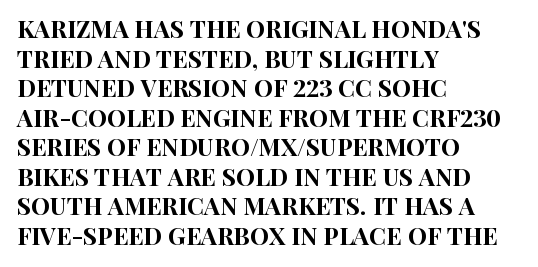
The image shows 24 px text type, upright; set left-aligned, line spacing 1.23x, normal letter spacing, not underlined.
